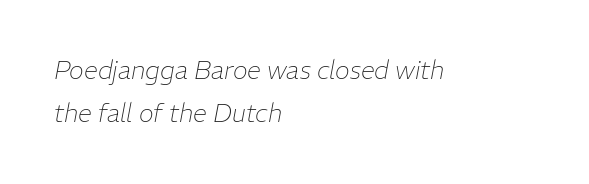
{"italic": "yes", "lean": "right", "slant_degrees": 11, "bold": "no", "underline": "no", "align": "left", "line_spacing_ratio": 1.73, "letter_spacing": "normal", "letter_spacing_em": 0.0, "glyph_px": 25}
